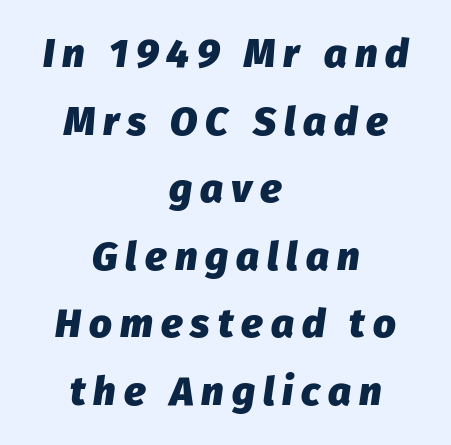
{"italic": "yes", "lean": "right", "slant_degrees": 8, "bold": "yes", "weight": "heavy", "width": "normal", "stroke_contrast": "low", "x_height": "medium", "monospaced": "no", "underline": "no", "align": "center", "line_spacing": "normal", "line_spacing_ratio": 1.69, "letter_spacing": "wide", "letter_spacing_em": 0.2, "glyph_px": 40}
